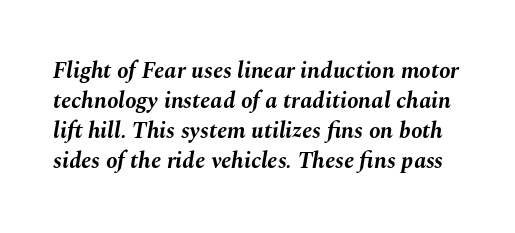
{"italic": "yes", "lean": "right", "slant_degrees": 10, "bold": "yes", "underline": "no", "line_spacing": "normal", "line_spacing_ratio": 1.31, "letter_spacing": "normal", "letter_spacing_em": 0.0, "glyph_px": 23}
